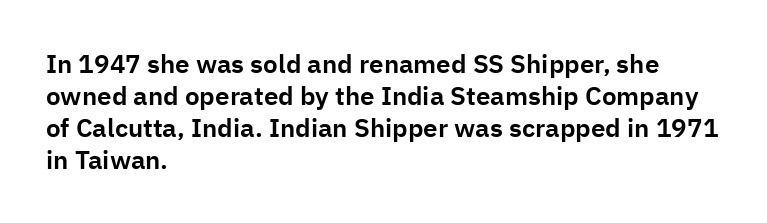
{"italic": "no", "underline": "no", "align": "left", "line_spacing_ratio": 1.23, "letter_spacing": "normal", "letter_spacing_em": 0.0, "glyph_px": 26}
